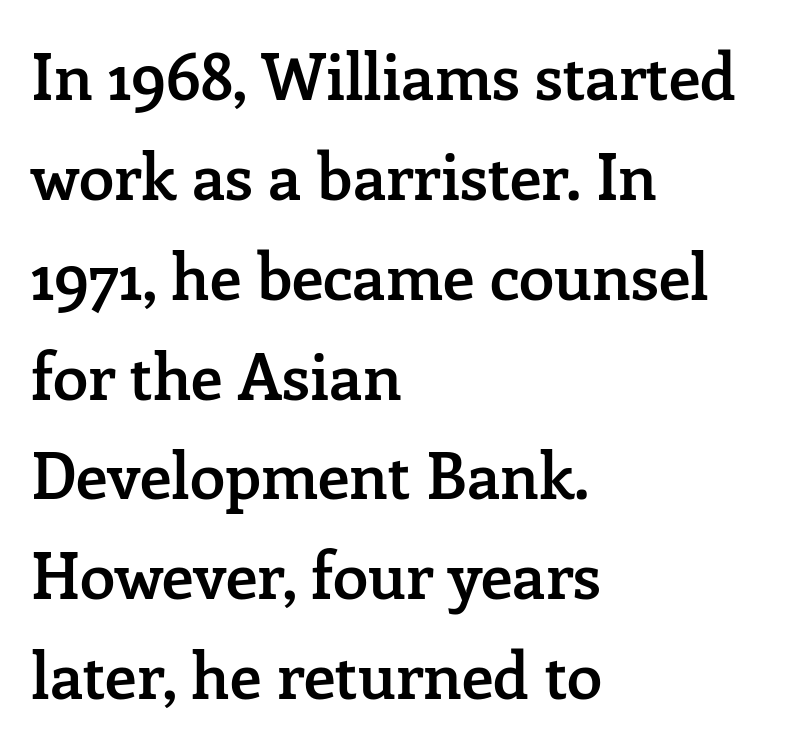
Q: Is the text bold? A: Semi-bold.
Q: Is the text italic (slanted)? A: No, it is upright.
Q: Is the typeface a serif or a sans-serif typeface? A: Serif.
Q: Is the text underlined? A: No.
Q: How is the paragraph aligned? A: Left-aligned.
Q: Is the spacing between letters normal or unusually wide? A: Normal.
Q: Is the spacing between lines tight, normal or loose? A: Normal.
Q: Width (condensed, normal, or wide)? A: Normal.
Q: Stroke contrast? A: Low.
Q: x-height? A: Medium.
Q: Monospaced? A: No.
